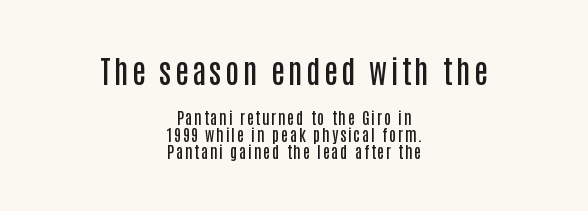
Q: Is the text bold? A: Semi-bold.
Q: Is the text italic (slanted)? A: No, it is upright.
Q: Is the typeface a serif or a sans-serif typeface? A: Sans-serif.
Q: Is the text underlined? A: No.
Q: How is the paragraph aligned? A: Centered.
Q: Is the spacing between lines tight, normal or loose? A: Tight.
Q: Which block of text is set in a larger size, the first (top) or the second (bottom)? A: The first (top) one.
Q: Width (condensed, normal, or wide)? A: Condensed.
Q: Stroke contrast? A: Low.
Q: x-height? A: Large.
Q: Monospaced? A: No.
